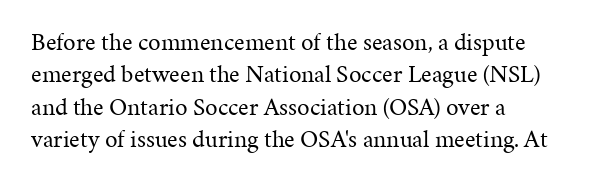
The image shows 25 px text type, upright; set left-aligned, normal line spacing (1.3x), normal letter spacing, not underlined.
